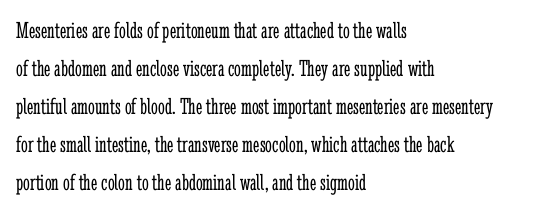
{"italic": "no", "bold": "no", "underline": "no", "align": "left", "line_spacing": "normal", "line_spacing_ratio": 1.58, "letter_spacing": "normal", "letter_spacing_em": 0.0, "glyph_px": 24}
